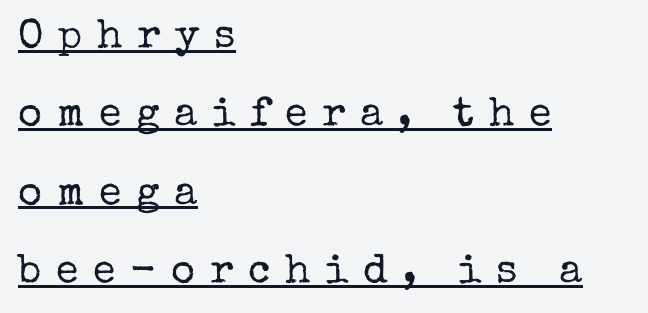
Q: Is the text bold? A: No.
Q: Is the text italic (slanted)? A: No, it is upright.
Q: Is the typeface a serif or a sans-serif typeface? A: Serif.
Q: Is the text underlined? A: Yes.
Q: How is the paragraph aligned? A: Left-aligned.
Q: Is the spacing between letters normal or unusually wide? A: Unusually wide.
Q: Is the spacing between lines tight, normal or loose? A: Loose.
Q: Width (condensed, normal, or wide)? A: Normal.
Q: Stroke contrast? A: Low.
Q: x-height? A: Medium.
Q: Monospaced? A: No.
